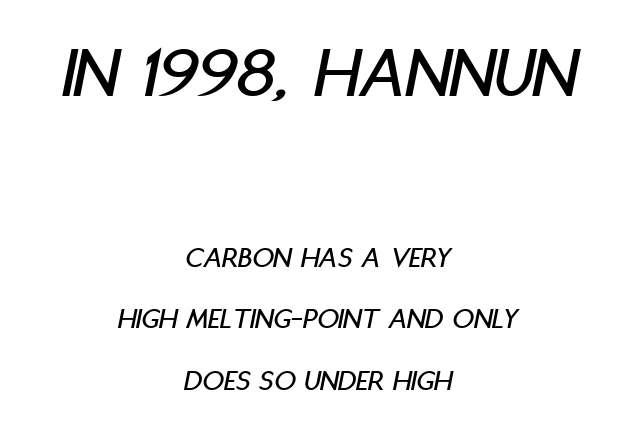
Q: Is the text italic (slanted)? A: Yes, it leans right by about 11 degrees.
Q: Is the text underlined? A: No.
Q: How is the paragraph aligned? A: Centered.
Q: Is the spacing between letters normal or unusually wide? A: Normal.
Q: Is the spacing between lines tight, normal or loose? A: Loose.
Q: Which block of text is set in a larger size, the first (top) or the second (bottom)? A: The first (top) one.
Q: Width (condensed, normal, or wide)? A: Condensed.
Q: Stroke contrast? A: Low.
Q: x-height? A: Large.
Q: Monospaced? A: No.
